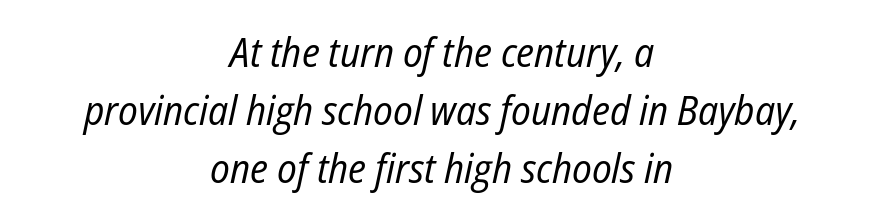
Q: Is the text bold? A: No.
Q: Is the text italic (slanted)? A: Yes, it leans right by about 12 degrees.
Q: Is the text underlined? A: No.
Q: How is the paragraph aligned? A: Centered.
Q: Is the spacing between letters normal or unusually wide? A: Normal.
Q: Is the spacing between lines tight, normal or loose? A: Normal.
Q: Width (condensed, normal, or wide)? A: Condensed.
Q: Stroke contrast? A: Low.
Q: x-height? A: Medium.
Q: Monospaced? A: No.
